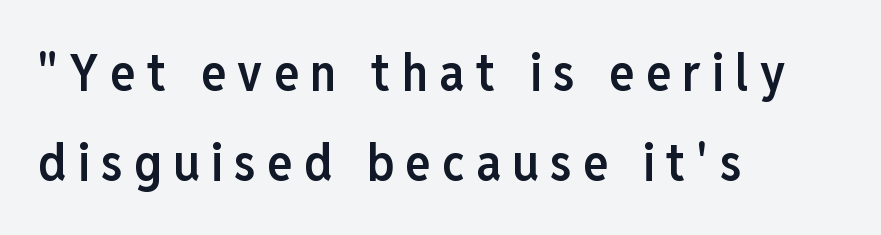
The image shows 52 px semibold, condensed sans-serif type, upright; set left-aligned, line spacing 1.73x, unusually wide letter spacing (+0.22 em), not underlined; low stroke contrast and a medium x-height.
